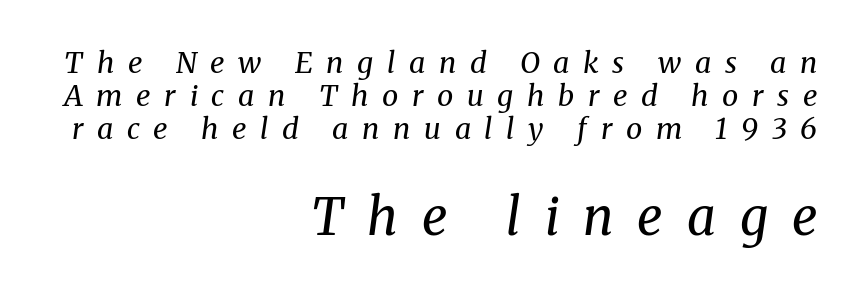
The lines are quadded right. The line-height multiplier appears low, near solid setting. Stems and bowls with no extra thickness — not bold. Type style note: has serifs.
